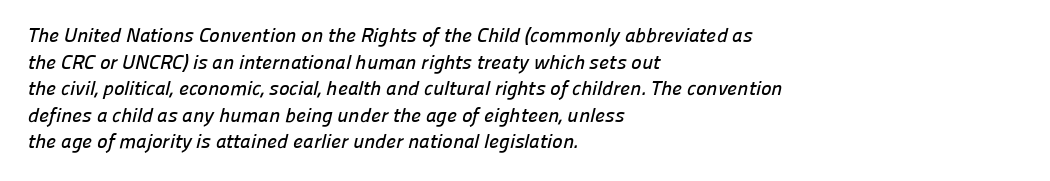
The image shows 20 px text type; set left-aligned, normal line spacing (1.33x), normal letter spacing, not underlined.
